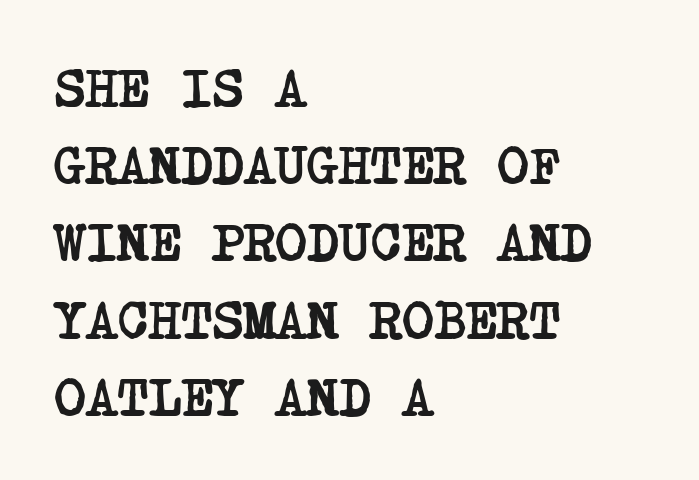
These lines are composed in type with serifs. Default kerning and tracking; the words read as compact shapes. The block of text has a typical density, with ordinary space between rows. The paragraph has a hard left edge and a soft right edge. Only glyphs here, with clear space below each row.
